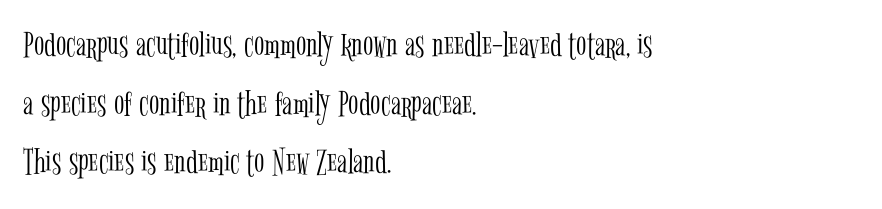
{"serif": "yes", "italic": "no", "bold": "no", "weight": "light", "width": "condensed", "stroke_contrast": "low", "x_height": "medium", "monospaced": "no", "underline": "no", "align": "left", "line_spacing": "normal", "line_spacing_ratio": 1.54, "letter_spacing": "normal", "letter_spacing_em": 0.0, "glyph_px": 38}
